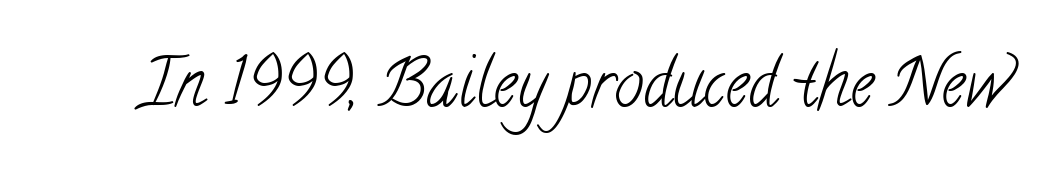
{"serif": "yes", "bold": "no", "weight": "light", "width": "condensed", "stroke_contrast": "low", "x_height": "small", "monospaced": "no", "underline": "no", "letter_spacing": "normal", "letter_spacing_em": 0.0, "glyph_px": 66}
